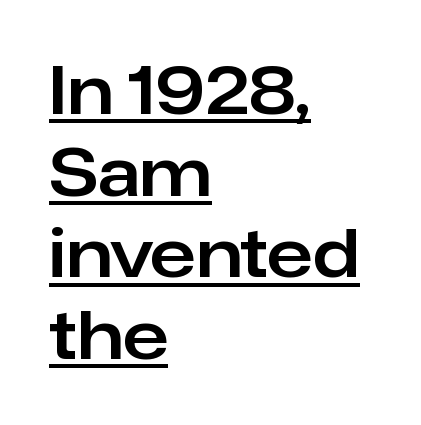
The image shows 67 px sans-serif type, upright; set left-aligned, line spacing 1.22x, normal letter spacing, underlined; low stroke contrast and a medium x-height.
